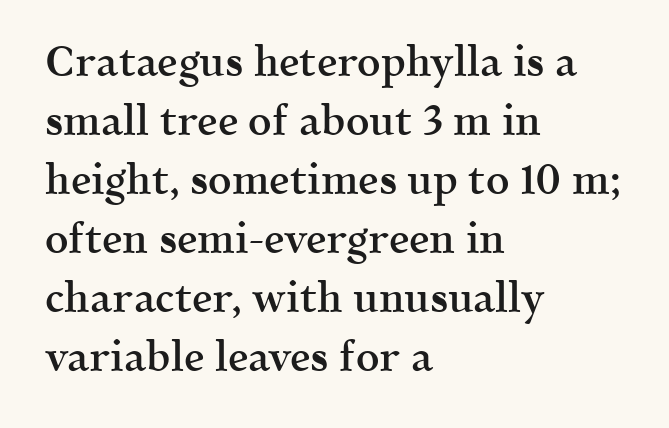
{"serif": "yes", "italic": "no", "bold": "semi", "weight": "semibold", "width": "normal", "x_height": "medium", "monospaced": "no", "underline": "no", "align": "left", "line_spacing": "normal", "line_spacing_ratio": 1.44, "letter_spacing": "normal", "letter_spacing_em": 0.0, "glyph_px": 41}
